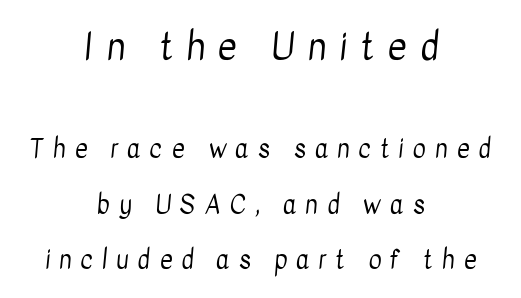
{"serif": "no", "bold": "no", "weight": "regular", "width": "condensed", "stroke_contrast": "low", "x_height": "medium", "monospaced": "no", "underline": "no", "align": "center", "line_spacing": "loose", "line_spacing_ratio": 2.21, "letter_spacing": "wide", "letter_spacing_em": 0.36, "larger_block": "first", "size_ratio": 1.48, "glyph_px": 37}
